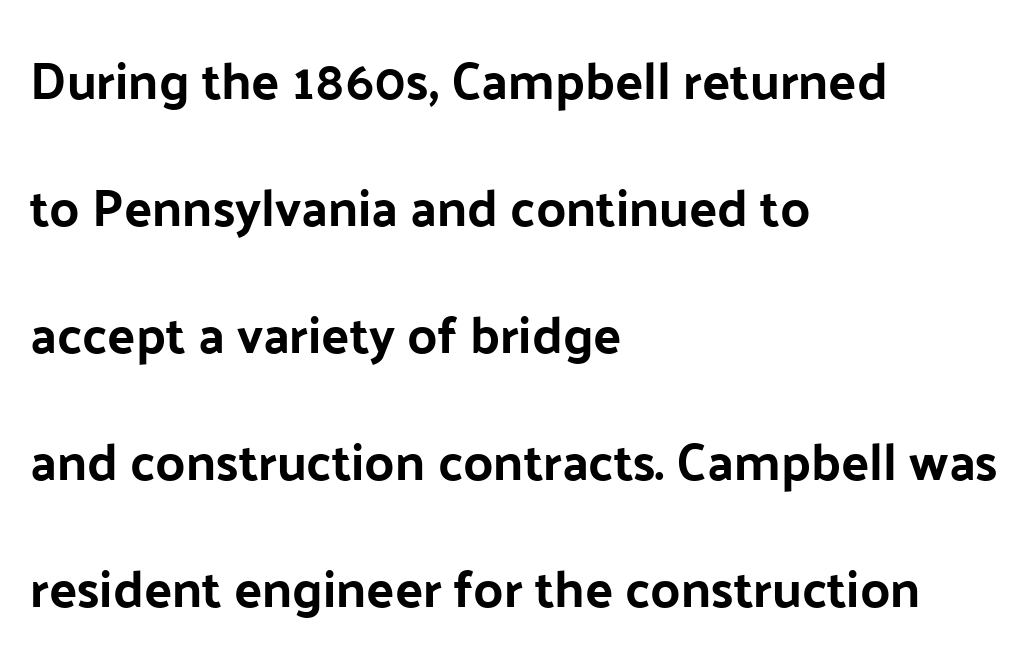
Q: Is the text italic (slanted)? A: No, it is upright.
Q: Is the typeface a serif or a sans-serif typeface? A: Sans-serif.
Q: Is the text underlined? A: No.
Q: How is the paragraph aligned? A: Left-aligned.
Q: Is the spacing between letters normal or unusually wide? A: Normal.
Q: Is the spacing between lines tight, normal or loose? A: Loose.
Q: Width (condensed, normal, or wide)? A: Normal.
Q: Stroke contrast? A: Low.
Q: x-height? A: Medium.
Q: Monospaced? A: No.
